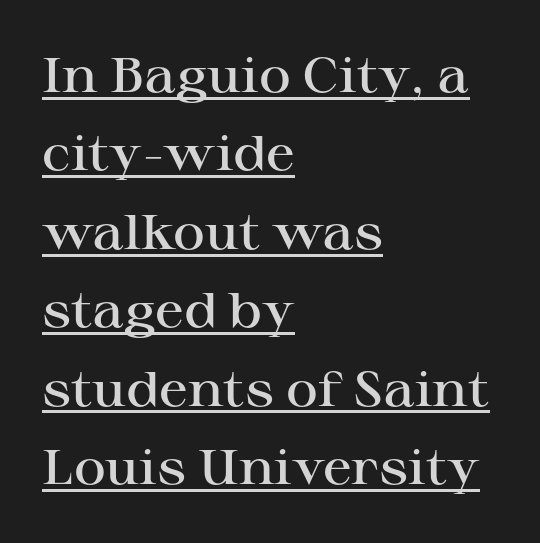
Glyph-to-glyph distance matches everyday printed text. A baseline rule has been typeset under these characters. Do the characters align in a grid? No, the font is proportional. If you drew a ruler down the left edge, every line would touch it. The designer went with a serif here, giving each stem small feet. Leading matches the norm, producing a regular column.
